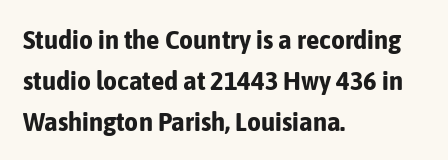
This is the regular roman posture of the typeface. Regarding leading, the lines here are spaced in the standard way. Heft: maximum for text — a bold. The specimen omits any rule beneath the text block's lines.
